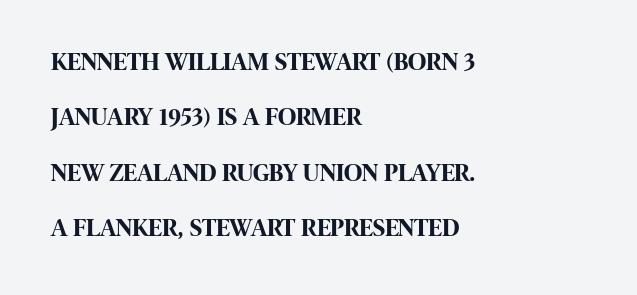
These lines carry a lot of weight — the face is fully bold. This sample uses plain, unmodified letter spacing. Descender tails drop into unmarked territory. Ordinary non-slanted type is in use.
